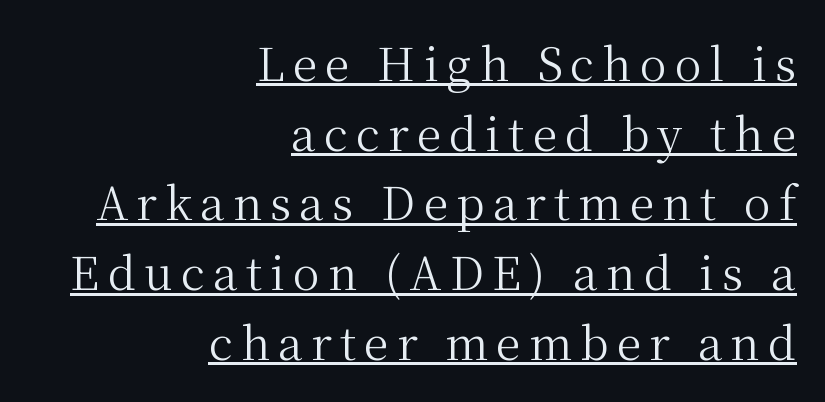
{"serif": "yes", "italic": "no", "bold": "no", "weight": "regular", "width": "normal", "stroke_contrast": "medium", "x_height": "medium", "monospaced": "no", "underline": "yes", "align": "right", "line_spacing": "normal", "line_spacing_ratio": 1.55, "glyph_px": 45}
